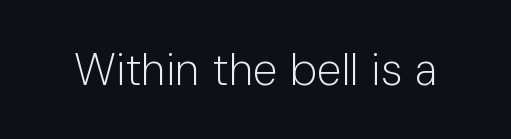
Q: Is the text bold? A: No.
Q: Is the text italic (slanted)? A: No, it is upright.
Q: Is the typeface a serif or a sans-serif typeface? A: Sans-serif.
Q: Is the text underlined? A: No.
Q: Is the spacing between letters normal or unusually wide? A: Normal.
Q: Width (condensed, normal, or wide)? A: Normal.
Q: Stroke contrast? A: Low.
Q: x-height? A: Medium.
Q: Monospaced? A: No.
